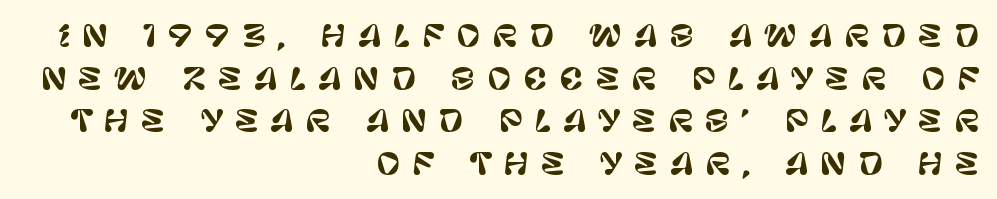
{"serif": "no", "width": "normal", "stroke_contrast": "low", "x_height": "large", "monospaced": "no", "underline": "no", "align": "right", "line_spacing": "normal", "line_spacing_ratio": 1.47, "letter_spacing": "wide", "letter_spacing_em": 0.41, "glyph_px": 29}
